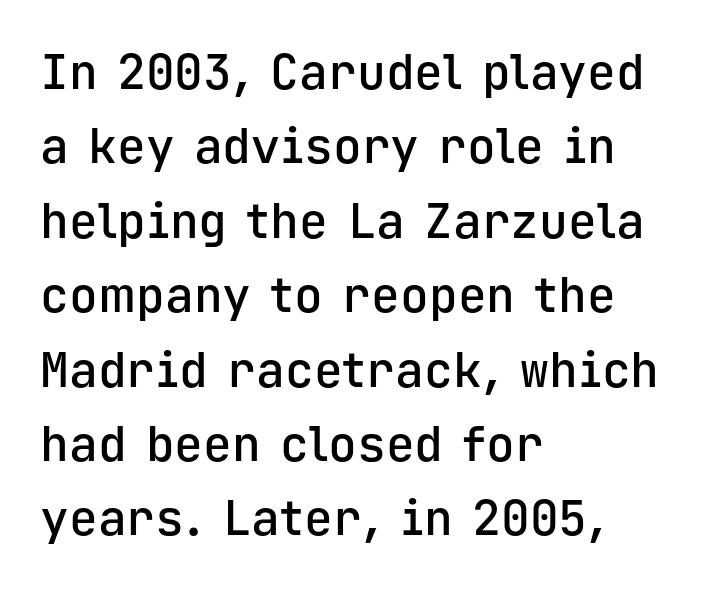
Q: Is the text bold? A: Semi-bold.
Q: Is the text italic (slanted)? A: No, it is upright.
Q: Is the typeface a serif or a sans-serif typeface? A: Sans-serif.
Q: Is the text underlined? A: No.
Q: How is the paragraph aligned? A: Left-aligned.
Q: Is the spacing between letters normal or unusually wide? A: Normal.
Q: Is the spacing between lines tight, normal or loose? A: Normal.
Q: Width (condensed, normal, or wide)? A: Normal.
Q: Stroke contrast? A: Low.
Q: x-height? A: Medium.
Q: Monospaced? A: Yes.
